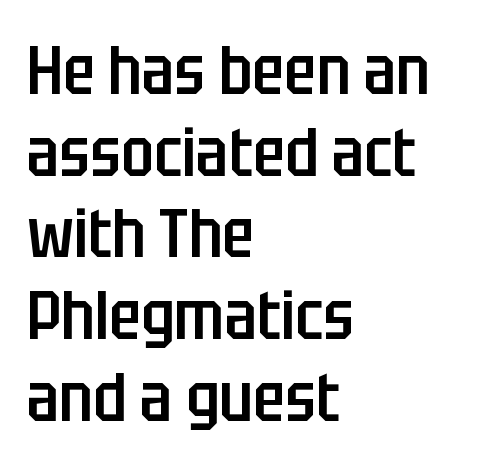
Glyph-to-glyph distance matches everyday printed text. Rendered with straight, roman letterforms. The characters display no serif detailing; their extremities are plain. Glance below the letters and you will spot only blank space. Look at the stroke-to-counter ratio: somewhat heavy, a semibold.
